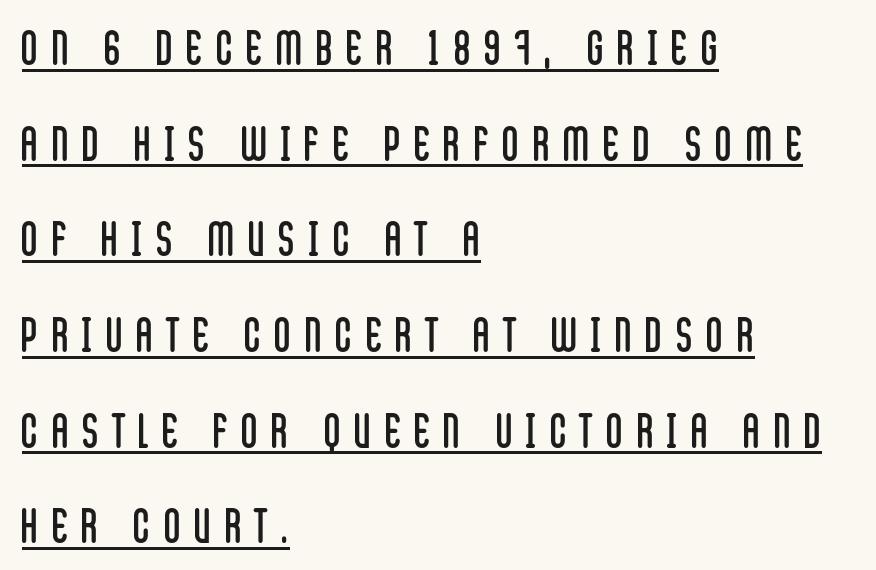
The image shows 46 px regular-weight, condensed sans-serif type, upright; set left-aligned, loose line spacing (2.08x), unusually wide letter spacing (+0.3 em), underlined; low stroke contrast and a large x-height.
